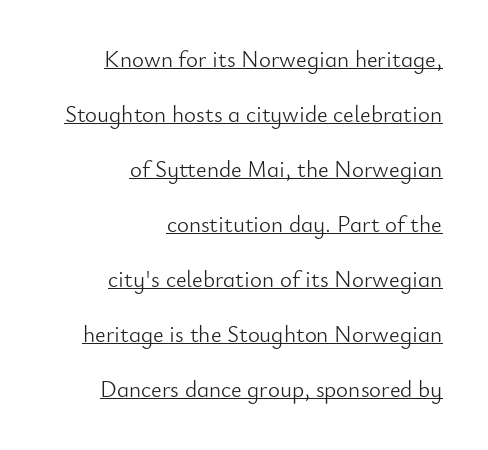
{"italic": "no", "bold": "no", "underline": "yes", "align": "right", "line_spacing": "loose", "line_spacing_ratio": 2.39, "letter_spacing": "normal", "letter_spacing_em": 0.0, "glyph_px": 23}
